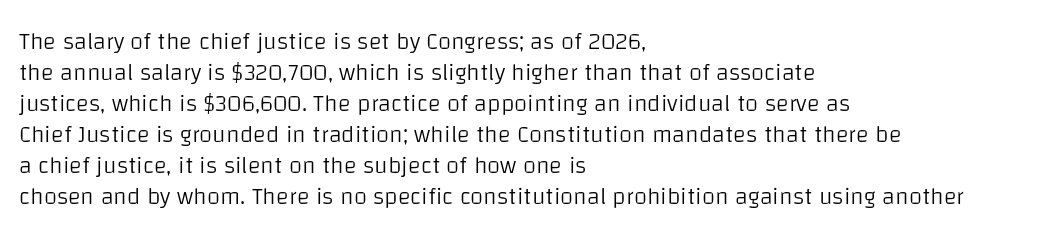
These lines keep a tight, regular rhythm from letter to letter. Notice how descenders clear the ascenders below comfortably — that's standard leading. These lines were composed using upright roman letters. One-word summary of the alignment: left. Nobody drew a line under any word here. The typesetting does not lean heavy: it is not bold.
